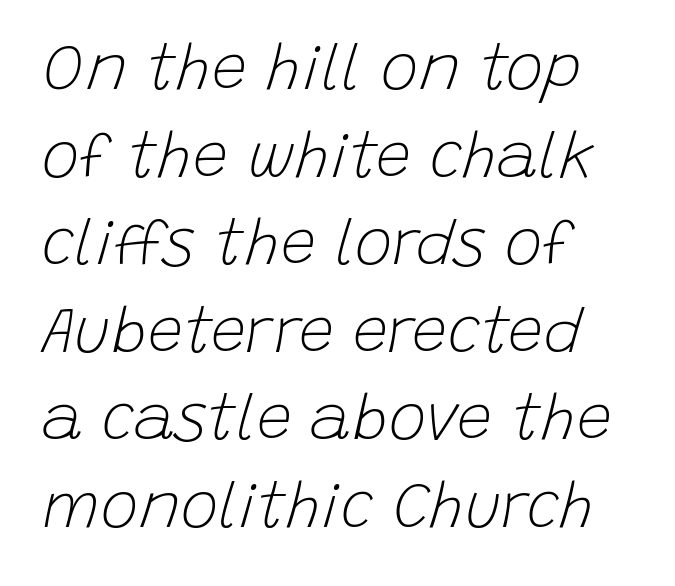
In terms of leading, this rendering sits right in the middle. The cut favours lightness, reaching ordinary text weight at its darkest. Default kerning and tracking; the words read as compact shapes. The paragraph has a hard left edge and a soft right edge. This sample uses an oblique cut, with every glyph tilted off the vertical.
